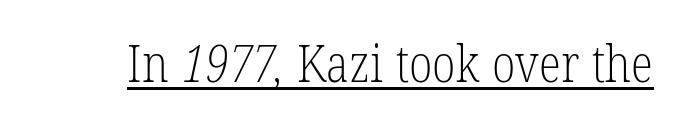
Ink coverage per letter is moderate at most. Underlining? Definitely there. Yep, those are serifs on the letters. The rendering uses natural spacing where letterforms have individual widths. In terms of letterspacing, this is plain default setting.
